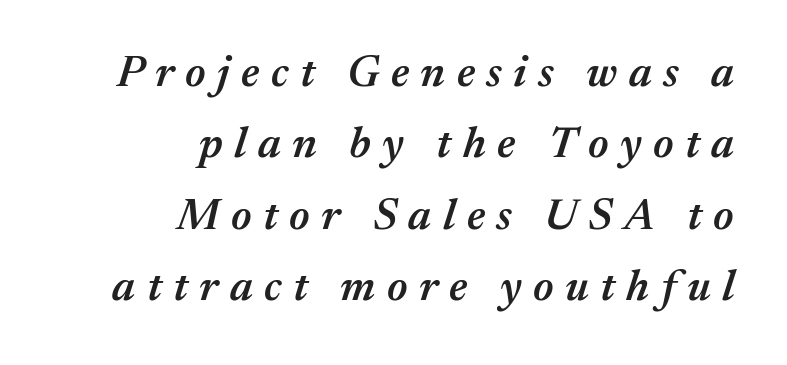
{"italic": "yes", "lean": "right", "slant_degrees": 17, "bold": "semi", "weight": "semibold", "width": "normal", "stroke_contrast": "medium", "x_height": "medium", "monospaced": "no", "underline": "no", "align": "right", "line_spacing": "normal", "line_spacing_ratio": 1.62, "letter_spacing": "wide", "letter_spacing_em": 0.26, "glyph_px": 44}
